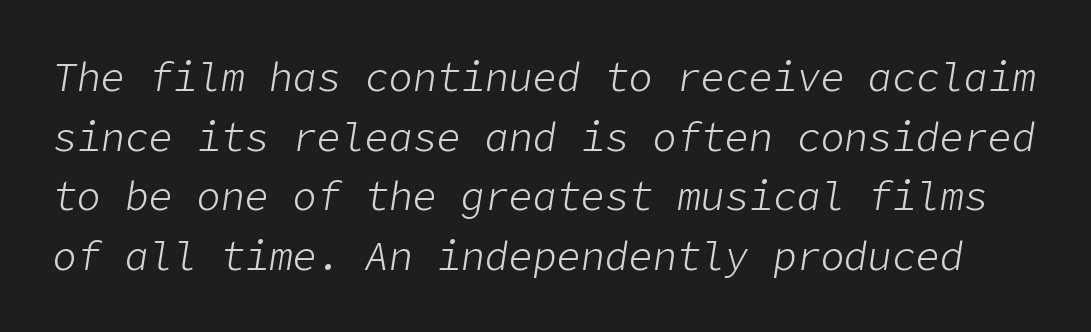
The typeface has the unassuming heft of standard copy or less. Glance below the letters and you will spot only blank space. Inter-character spacing is left at the font's built-in metrics. Baseline-to-baseline distance is the conventional proportion of letter height.
